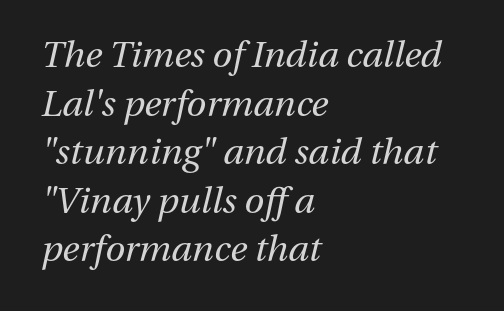
Q: Is the text bold? A: No.
Q: Is the text italic (slanted)? A: Yes, it leans right by about 13 degrees.
Q: Is the text underlined? A: No.
Q: How is the paragraph aligned? A: Left-aligned.
Q: Is the spacing between letters normal or unusually wide? A: Normal.
Q: Is the spacing between lines tight, normal or loose? A: Normal.
Q: Width (condensed, normal, or wide)? A: Normal.
Q: Stroke contrast? A: Medium.
Q: x-height? A: Medium.
Q: Monospaced? A: No.
